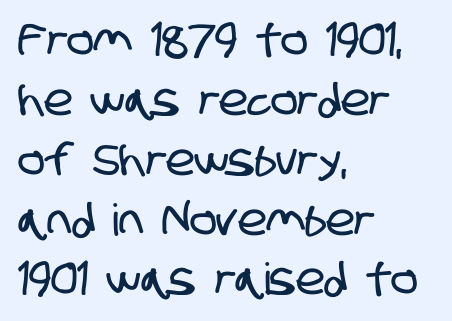
Q: Is the typeface a serif or a sans-serif typeface? A: Sans-serif.
Q: Is the text underlined? A: No.
Q: How is the paragraph aligned? A: Left-aligned.
Q: Is the spacing between letters normal or unusually wide? A: Normal.
Q: Is the spacing between lines tight, normal or loose? A: Normal.
Q: Width (condensed, normal, or wide)? A: Condensed.
Q: Stroke contrast? A: Low.
Q: x-height? A: Large.
Q: Monospaced? A: No.
